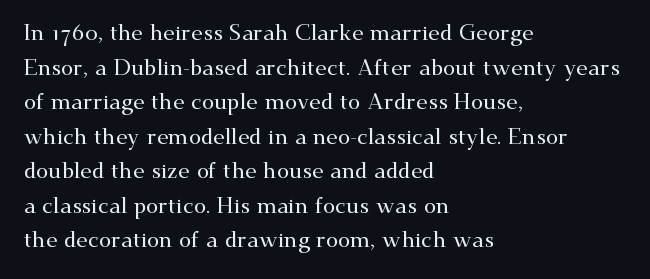
The image shows 22 px text type, upright; set left-aligned, normal line spacing (1.57x), normal letter spacing, not underlined.
